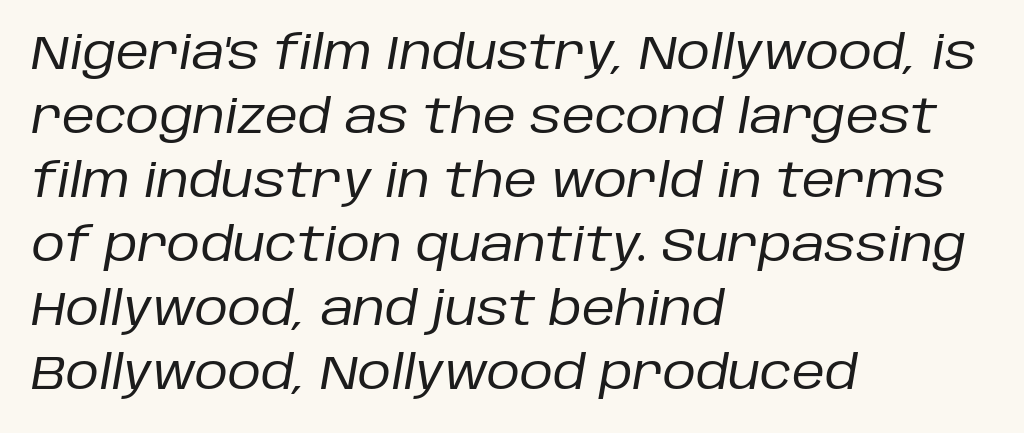
Visually the block forms a straight wall on the left and a jagged coastline on the right. You could not count columns in this text — the font is proportionally spaced. A bare baseline throughout the passage. Caption: standard tracking, unaltered. Regular leading. The face used here has a pronounced slope to its letters.
